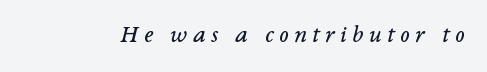
Characters follow at a spacing far wider than the type designer built in. Notice how the stems are inclined rather than vertical — that's the hallmark of italics. Check under the words: just untouched page. Summary of weight: not heavy and not bold.
